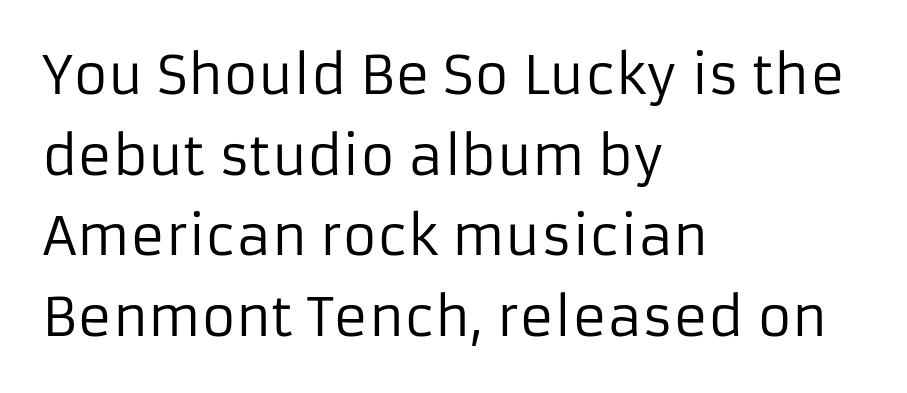
The image shows 53 px regular-weight sans-serif type, upright; set left-aligned, normal line spacing (1.52x), normal letter spacing, not underlined; low stroke contrast and a medium x-height.
